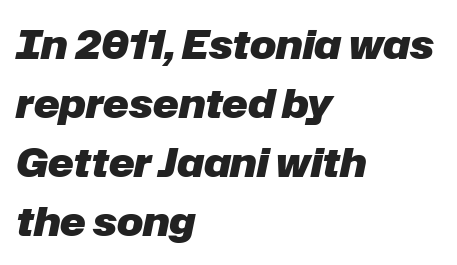
The image shows 39 px heavy type, italic (leaning right); set left-aligned, normal line spacing (1.51x), normal letter spacing, not underlined; low stroke contrast and a medium x-height.
